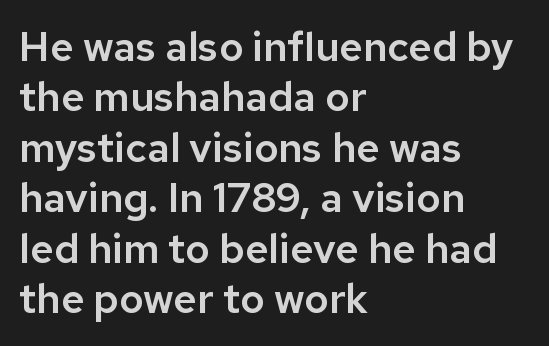
Q: Is the text italic (slanted)? A: No, it is upright.
Q: Is the typeface a serif or a sans-serif typeface? A: Sans-serif.
Q: Is the text underlined? A: No.
Q: How is the paragraph aligned? A: Left-aligned.
Q: Is the spacing between letters normal or unusually wide? A: Normal.
Q: Width (condensed, normal, or wide)? A: Normal.
Q: Stroke contrast? A: Low.
Q: x-height? A: Medium.
Q: Monospaced? A: No.
